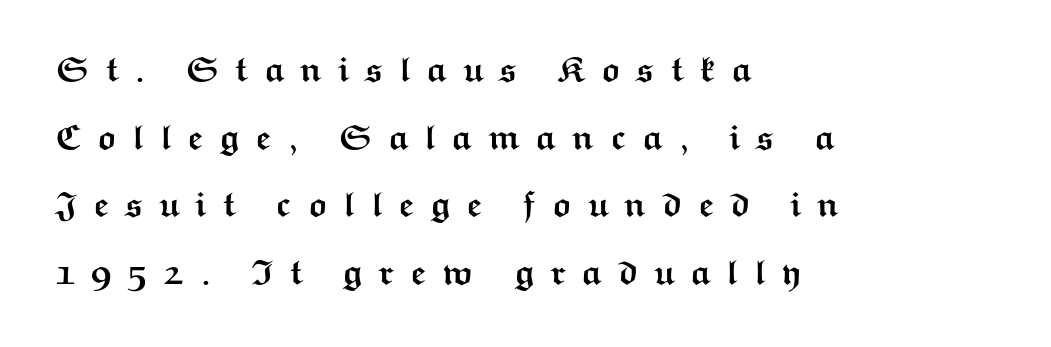
Q: Is the text bold? A: Yes.
Q: Is the text italic (slanted)? A: No, it is upright.
Q: Is the typeface a serif or a sans-serif typeface? A: Sans-serif.
Q: Is the text underlined? A: No.
Q: How is the paragraph aligned? A: Left-aligned.
Q: Is the spacing between letters normal or unusually wide? A: Unusually wide.
Q: Is the spacing between lines tight, normal or loose? A: Loose.
Q: Width (condensed, normal, or wide)? A: Wide.
Q: Stroke contrast? A: Medium.
Q: x-height? A: Medium.
Q: Monospaced? A: No.
